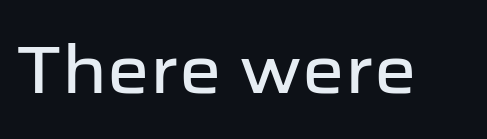
{"serif": "no", "italic": "no", "width": "normal", "stroke_contrast": "low", "x_height": "medium", "monospaced": "no", "underline": "no", "letter_spacing": "normal", "letter_spacing_em": 0.0, "glyph_px": 67}
